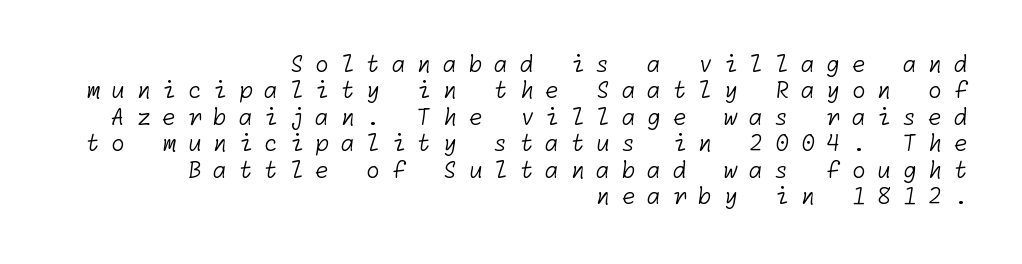
Tracking value appears strongly positive — letters spread wide. The passage shown is not bold in any degree. The glyphs are unaccompanied by any horizontal stroke below them. If you drew a ruler down the right edge, every line would touch it. Notice how descenders almost collide with the ascenders below — that's tight leading.
